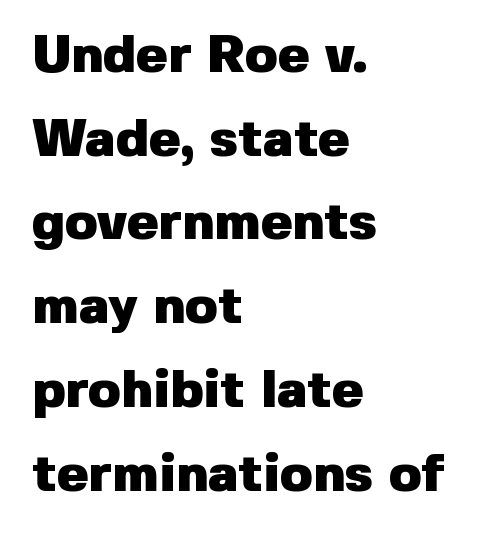
The image shows 53 px heavy sans-serif type, upright; set left-aligned, normal line spacing (1.58x), normal letter spacing, not underlined; low stroke contrast and a medium x-height.
